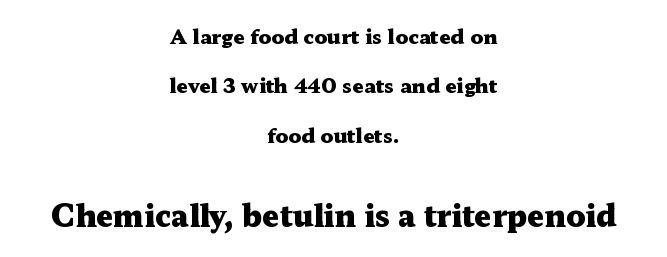
Q: Is the text bold? A: Yes.
Q: Is the text italic (slanted)? A: No, it is upright.
Q: Is the typeface a serif or a sans-serif typeface? A: Serif.
Q: Is the text underlined? A: No.
Q: How is the paragraph aligned? A: Centered.
Q: Is the spacing between letters normal or unusually wide? A: Normal.
Q: Is the spacing between lines tight, normal or loose? A: Loose.
Q: Which block of text is set in a larger size, the first (top) or the second (bottom)? A: The second (bottom) one.
Q: Width (condensed, normal, or wide)? A: Wide.
Q: Stroke contrast? A: Medium.
Q: x-height? A: Medium.
Q: Monospaced? A: No.
